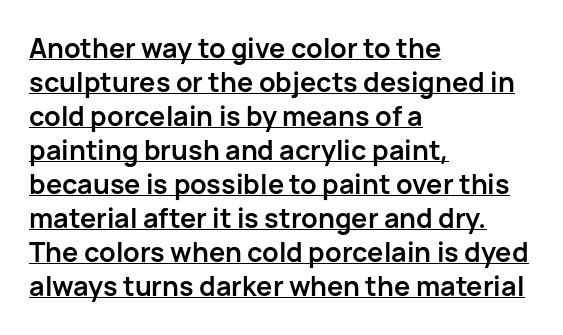
The image shows 27 px bold type, upright; set left-aligned, normal line spacing (1.26x), normal letter spacing, underlined.
